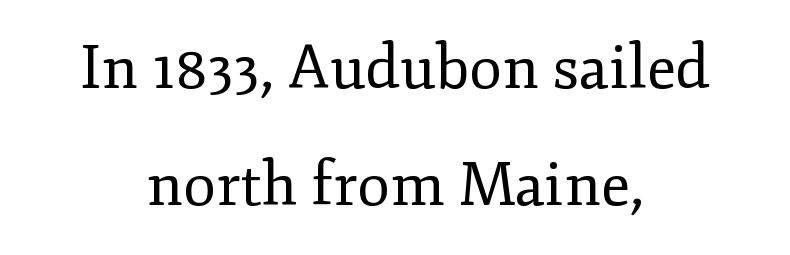
Q: Is the text bold? A: No.
Q: Is the text italic (slanted)? A: No, it is upright.
Q: Is the typeface a serif or a sans-serif typeface? A: Serif.
Q: Is the text underlined? A: No.
Q: How is the paragraph aligned? A: Centered.
Q: Is the spacing between letters normal or unusually wide? A: Normal.
Q: Is the spacing between lines tight, normal or loose? A: Loose.
Q: Width (condensed, normal, or wide)? A: Normal.
Q: Stroke contrast? A: Low.
Q: x-height? A: Small.
Q: Monospaced? A: No.
